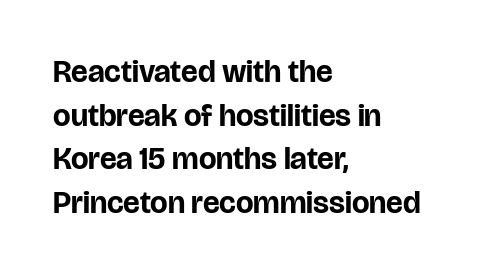
Q: Is the text bold? A: Yes.
Q: Is the text italic (slanted)? A: No, it is upright.
Q: Is the typeface a serif or a sans-serif typeface? A: Sans-serif.
Q: Is the text underlined? A: No.
Q: How is the paragraph aligned? A: Left-aligned.
Q: Is the spacing between letters normal or unusually wide? A: Normal.
Q: Is the spacing between lines tight, normal or loose? A: Normal.
Q: Width (condensed, normal, or wide)? A: Normal.
Q: Stroke contrast? A: Low.
Q: x-height? A: Large.
Q: Monospaced? A: No.
